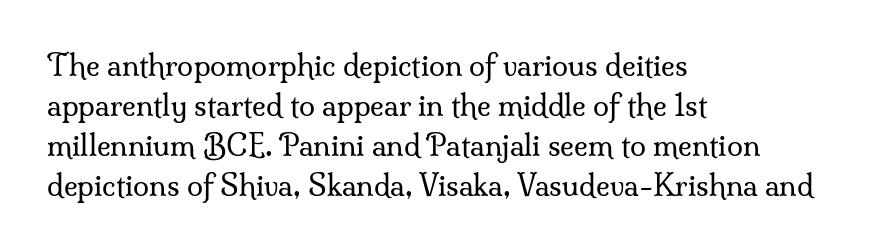
The image shows 29 px regular-weight serif type, upright; set left-aligned, normal line spacing (1.38x), normal letter spacing, not underlined; medium stroke contrast and a small x-height.
